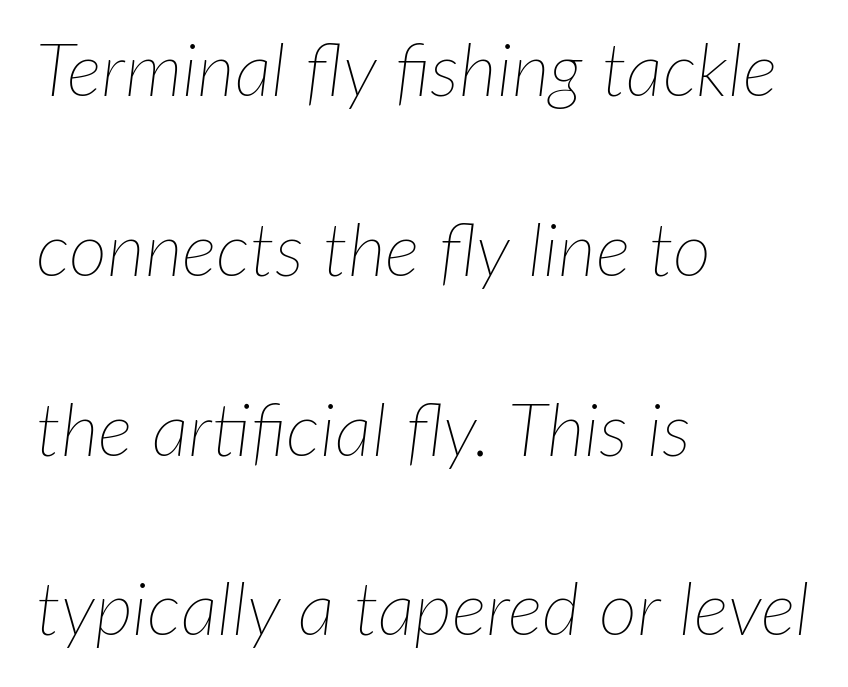
{"italic": "yes", "lean": "right", "slant_degrees": 7, "bold": "no", "weight": "thin", "width": "normal", "stroke_contrast": "low", "x_height": "medium", "monospaced": "no", "underline": "no", "align": "left", "line_spacing": "loose", "line_spacing_ratio": 2.43, "letter_spacing": "normal", "letter_spacing_em": 0.0, "glyph_px": 74}
